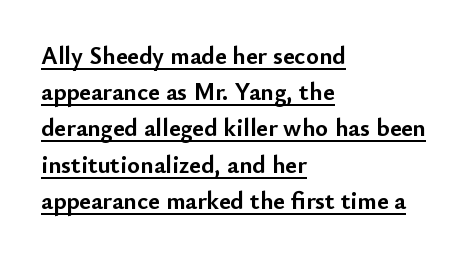
The face used here has the dense, thick strokes of a bold. One glance says typical: line gaps are just what's usual. In terms of posture, this sample is upright. In CSS terms this would be text-align: left.
